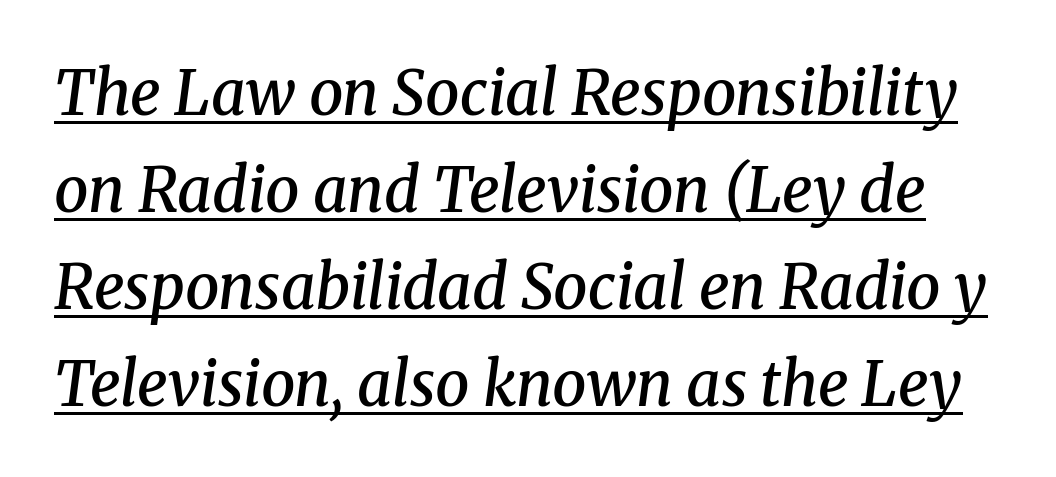
The strokes are fattened partway — semibold, not bold. Underlining? Definitely there. The type family on display is of the serif kind. Words appear dense and cohesive because spacing is normal. Tall strokes in this sample are angled rather than plumb.
